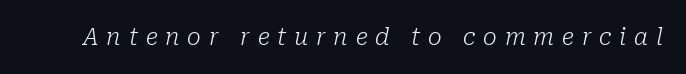
Q: Is the text bold? A: No.
Q: Is the text italic (slanted)? A: Yes, it leans right by about 10 degrees.
Q: Is the text underlined? A: No.
Q: Is the spacing between letters normal or unusually wide? A: Unusually wide.
